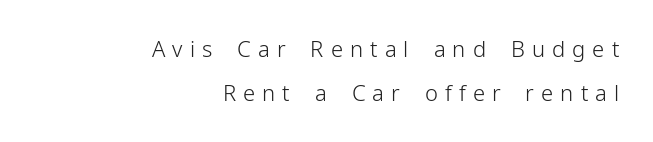
{"italic": "no", "bold": "no", "underline": "no", "align": "right", "line_spacing": "loose", "line_spacing_ratio": 1.98, "letter_spacing": "wide", "letter_spacing_em": 0.32, "glyph_px": 22}
